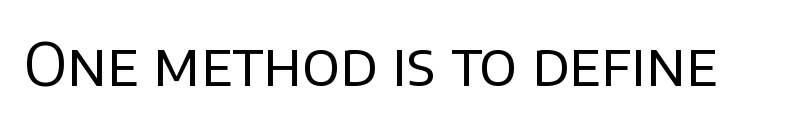
{"serif": "no", "italic": "no", "bold": "no", "weight": "regular", "width": "normal", "stroke_contrast": "low", "x_height": "large", "monospaced": "no", "underline": "no", "letter_spacing": "normal", "letter_spacing_em": 0.0, "glyph_px": 60}
